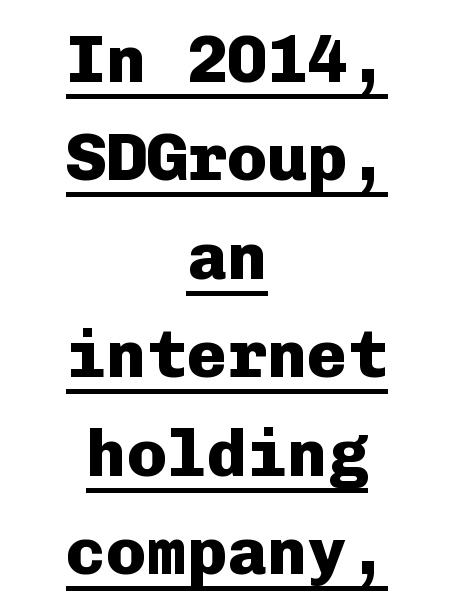
Q: Is the text bold? A: Yes.
Q: Is the text italic (slanted)? A: No, it is upright.
Q: Is the typeface a serif or a sans-serif typeface? A: Sans-serif.
Q: Is the text underlined? A: Yes.
Q: How is the paragraph aligned? A: Centered.
Q: Is the spacing between letters normal or unusually wide? A: Normal.
Q: Is the spacing between lines tight, normal or loose? A: Normal.
Q: Width (condensed, normal, or wide)? A: Normal.
Q: Stroke contrast? A: Low.
Q: x-height? A: Medium.
Q: Monospaced? A: Yes.
